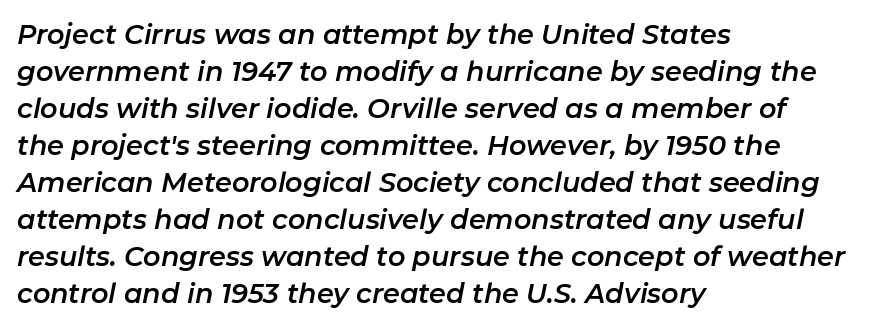
{"italic": "yes", "lean": "right", "slant_degrees": 11, "underline": "no", "align": "left", "line_spacing": "normal", "line_spacing_ratio": 1.37, "letter_spacing": "normal", "letter_spacing_em": 0.0, "glyph_px": 27}
